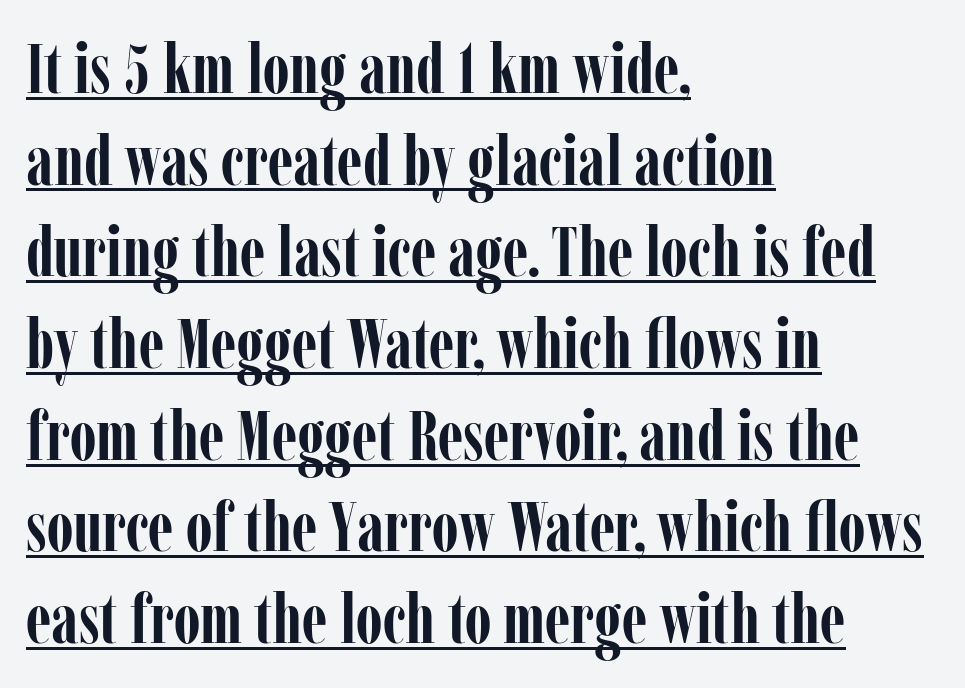
Quick note: underline on. This sample uses plain, unmodified letter spacing. Its strokes are broad and dark, the hallmark of bold type. Reading down the column, the eye jumps a familiar distance to each next line.
